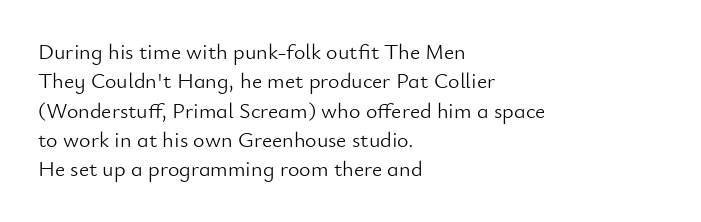
Q: Is the text bold? A: No.
Q: Is the text italic (slanted)? A: No, it is upright.
Q: Is the text underlined? A: No.
Q: How is the paragraph aligned? A: Left-aligned.
Q: Is the spacing between letters normal or unusually wide? A: Normal.
Q: Is the spacing between lines tight, normal or loose? A: Normal.
